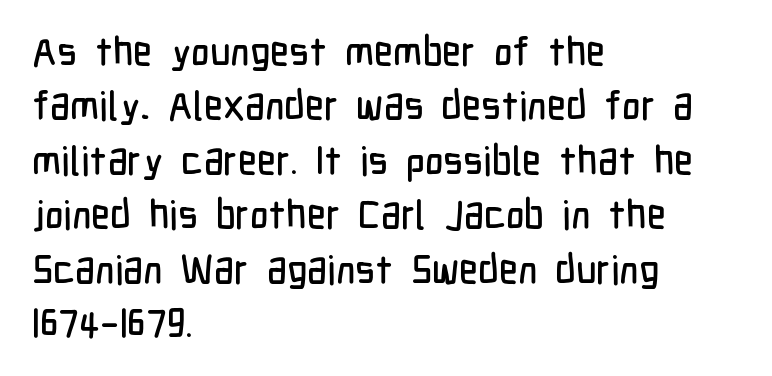
The image shows 40 px condensed sans-serif type, upright; set left-aligned, normal line spacing (1.36x), normal letter spacing, not underlined; low stroke contrast and a medium x-height.
